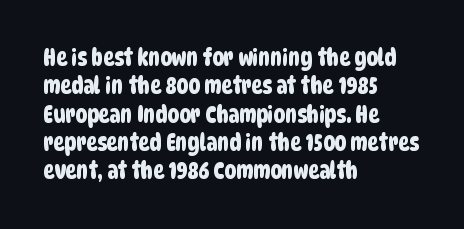
{"underline": "no", "align": "left", "line_spacing_ratio": 1.23, "letter_spacing": "normal", "letter_spacing_em": 0.0, "glyph_px": 23}
